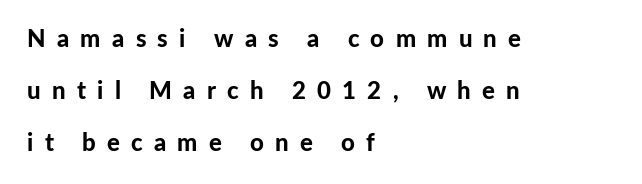
The image shows 24 px bold type, upright; set left-aligned, loose line spacing (2.17x), unusually wide letter spacing (+0.47 em), not underlined.
